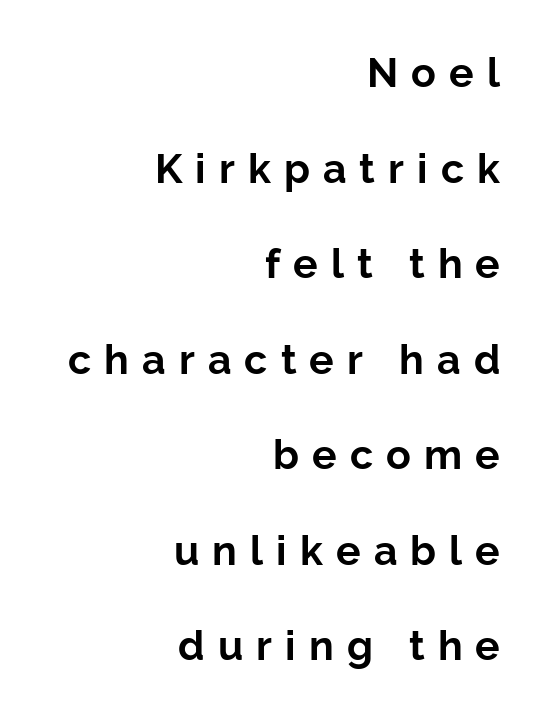
The image shows 41 px bold sans-serif type, upright; set right-aligned, loose line spacing (2.33x), unusually wide letter spacing (+0.32 em), not underlined; low stroke contrast and a medium x-height.
